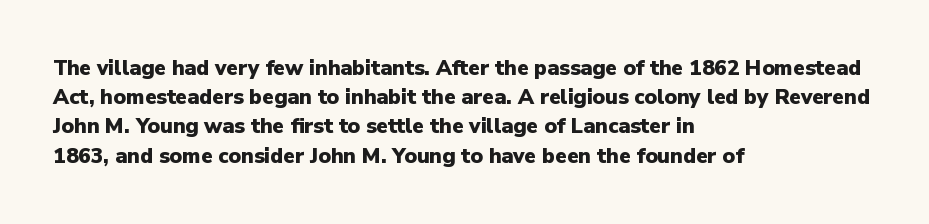
Q: Is the text bold? A: Yes.
Q: Is the text italic (slanted)? A: No, it is upright.
Q: Is the text underlined? A: No.
Q: How is the paragraph aligned? A: Left-aligned.
Q: Is the spacing between letters normal or unusually wide? A: Normal.
Q: Is the spacing between lines tight, normal or loose? A: Normal.
